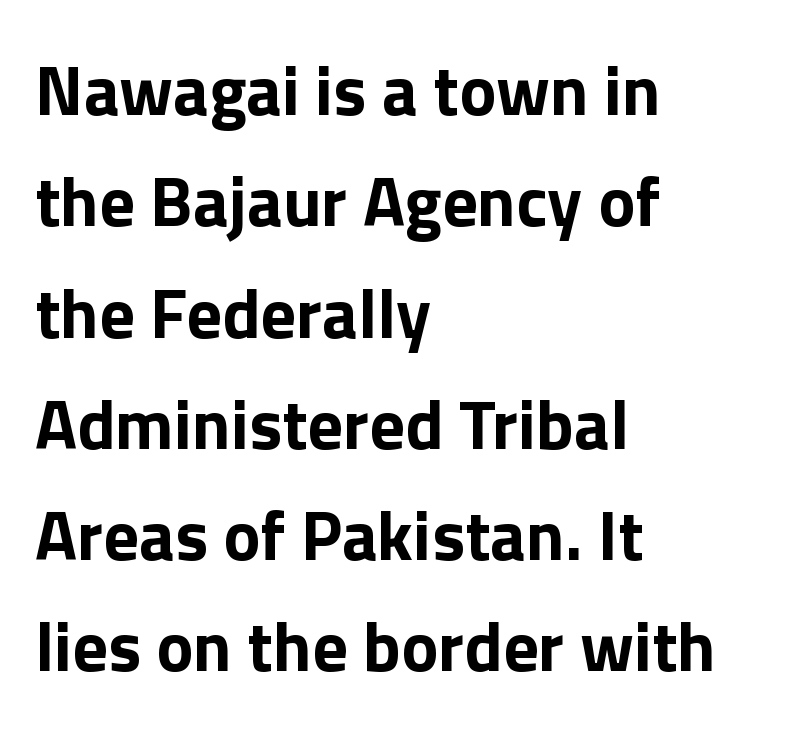
The image shows 70 px bold sans-serif type, upright; set left-aligned, normal line spacing (1.59x), normal letter spacing, not underlined; a medium x-height.
